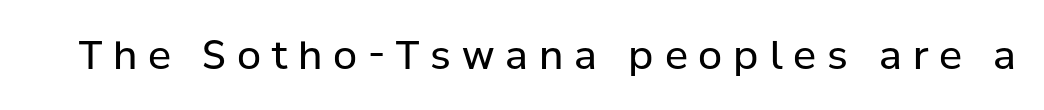
{"serif": "no", "italic": "no", "bold": "no", "weight": "regular", "width": "normal", "stroke_contrast": "low", "x_height": "medium", "monospaced": "no", "underline": "no", "letter_spacing": "wide", "letter_spacing_em": 0.28, "glyph_px": 39}
